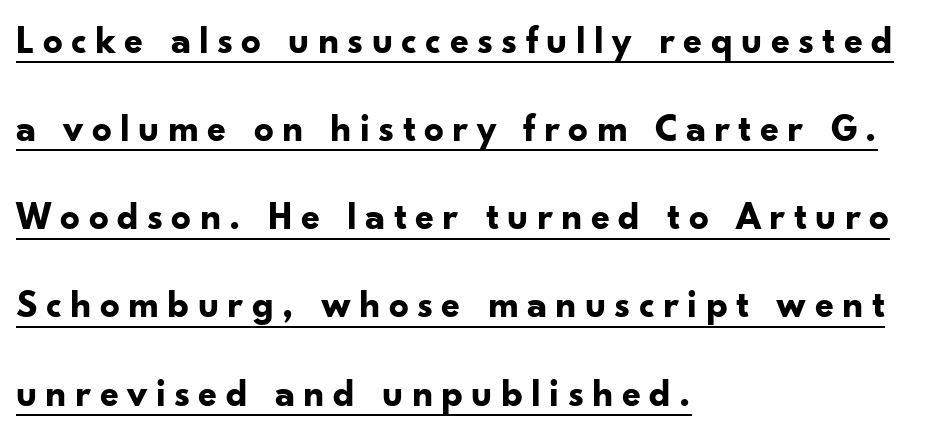
Q: Is the text bold? A: Yes.
Q: Is the text italic (slanted)? A: No, it is upright.
Q: Is the typeface a serif or a sans-serif typeface? A: Sans-serif.
Q: Is the text underlined? A: Yes.
Q: How is the paragraph aligned? A: Left-aligned.
Q: Is the spacing between letters normal or unusually wide? A: Unusually wide.
Q: Is the spacing between lines tight, normal or loose? A: Loose.
Q: Width (condensed, normal, or wide)? A: Normal.
Q: Stroke contrast? A: Low.
Q: x-height? A: Small.
Q: Monospaced? A: No.
